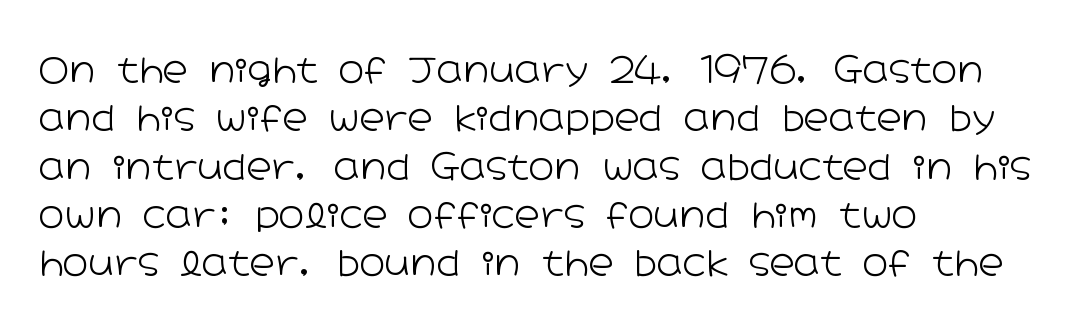
{"serif": "no", "italic": "no", "bold": "no", "weight": "light", "width": "wide", "stroke_contrast": "low", "x_height": "medium", "monospaced": "no", "underline": "no", "align": "left", "line_spacing": "normal", "line_spacing_ratio": 1.38, "letter_spacing": "normal", "letter_spacing_em": 0.0, "glyph_px": 35}
